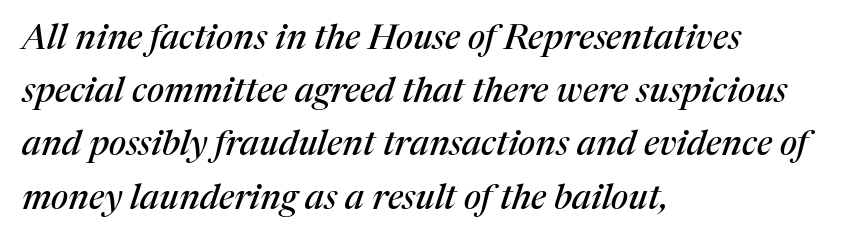
The glyphs look as if they've been sheared to an angle. These lines are composed in type with serifs. Quick note: interline space is typical. Note the varied advance widths — an 'i' is clearly narrower than an 'm'. Words appear dense and cohesive because spacing is normal. The rendering anchors every line to the left-hand side.
